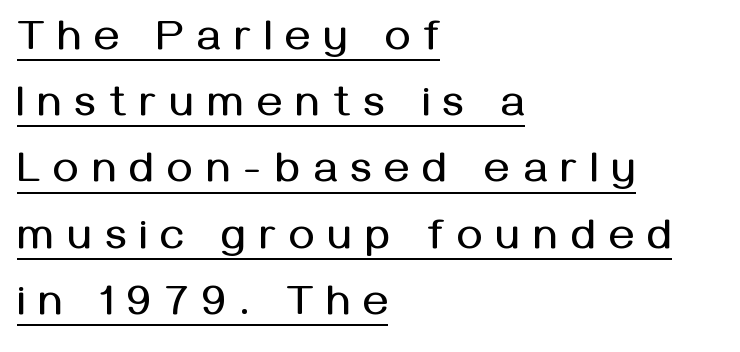
{"serif": "no", "italic": "no", "width": "normal", "stroke_contrast": "medium", "x_height": "medium", "monospaced": "no", "underline": "yes", "align": "left", "line_spacing": "normal", "line_spacing_ratio": 1.54, "letter_spacing": "wide", "letter_spacing_em": 0.31, "glyph_px": 43}
